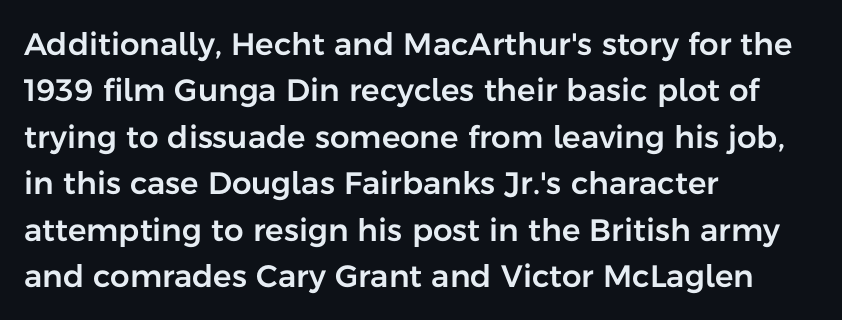
The image shows 31 px sans-serif type, upright; set left-aligned, normal line spacing (1.5x), normal letter spacing, not underlined; low stroke contrast and a medium x-height.
